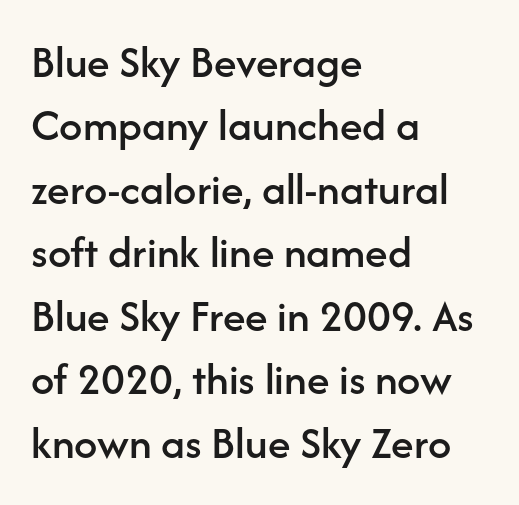
{"serif": "no", "italic": "no", "width": "normal", "stroke_contrast": "low", "x_height": "medium", "monospaced": "no", "underline": "no", "align": "left", "line_spacing": "normal", "line_spacing_ratio": 1.38, "letter_spacing": "normal", "letter_spacing_em": 0.0, "glyph_px": 46}
